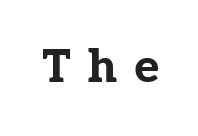
Q: Is the text bold? A: Yes.
Q: Is the text italic (slanted)? A: No, it is upright.
Q: Is the typeface a serif or a sans-serif typeface? A: Serif.
Q: Is the text underlined? A: No.
Q: Is the spacing between letters normal or unusually wide? A: Unusually wide.
Q: Width (condensed, normal, or wide)? A: Normal.
Q: Stroke contrast? A: Low.
Q: x-height? A: Medium.
Q: Monospaced? A: No.
